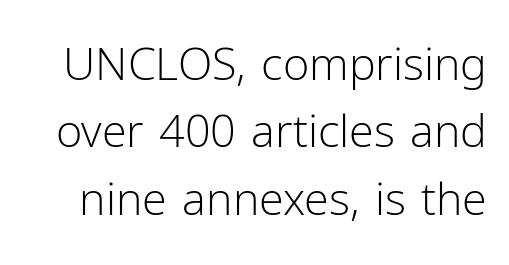
The image shows 45 px light sans-serif type, upright; set normal line spacing (1.5x), normal letter spacing, not underlined; low stroke contrast and a medium x-height.
